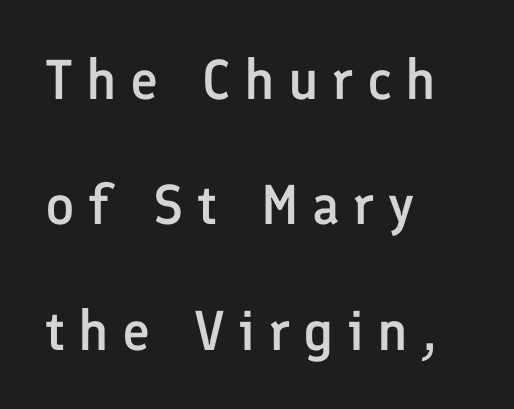
{"serif": "no", "italic": "no", "bold": "semi", "weight": "semibold", "width": "normal", "stroke_contrast": "low", "x_height": "medium", "monospaced": "no", "underline": "no", "align": "left", "line_spacing": "loose", "line_spacing_ratio": 2.24, "letter_spacing": "wide", "letter_spacing_em": 0.24, "glyph_px": 56}
